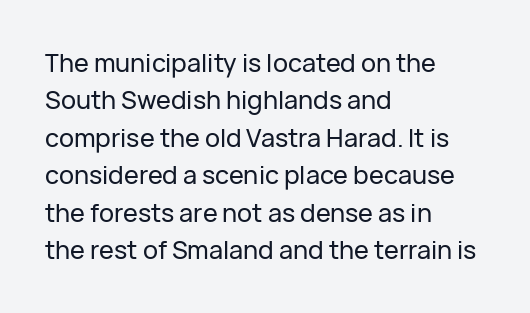
The image shows 25 px text type, upright; set left-aligned, normal line spacing (1.5x), normal letter spacing, not underlined.
